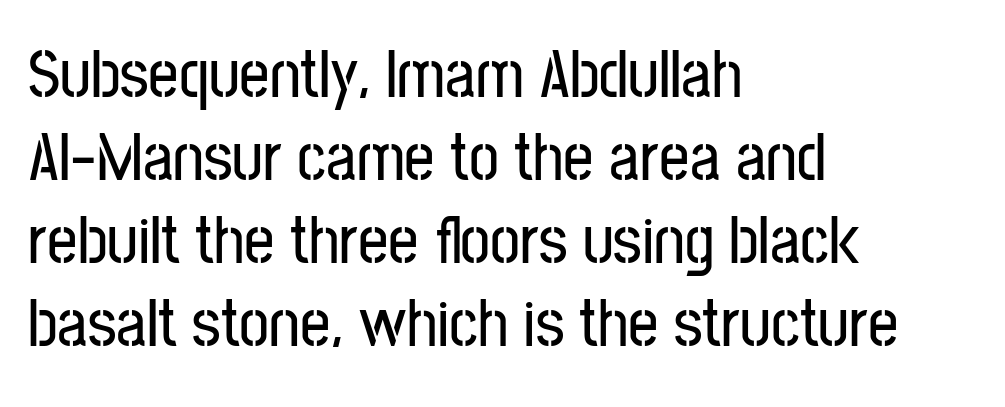
{"serif": "no", "italic": "no", "width": "condensed", "stroke_contrast": "low", "x_height": "medium", "monospaced": "no", "underline": "no", "align": "left", "line_spacing_ratio": 1.24, "letter_spacing": "normal", "letter_spacing_em": 0.0, "glyph_px": 67}
